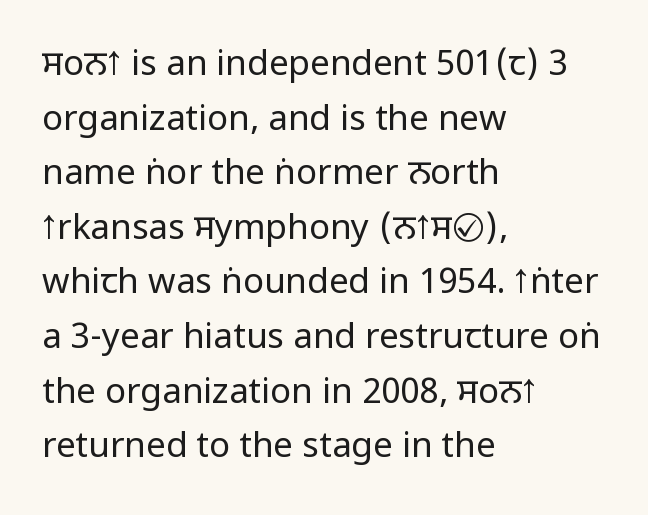
The image shows 35 px regular-weight, condensed sans-serif type, upright; set left-aligned, normal line spacing (1.56x), normal letter spacing, not underlined; low stroke contrast.
